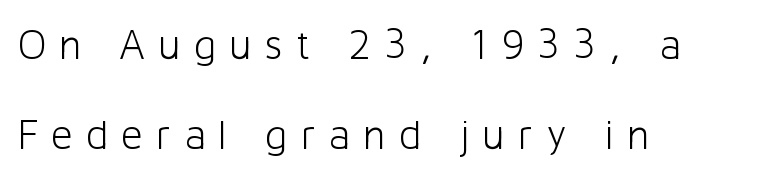
{"serif": "no", "italic": "no", "bold": "no", "weight": "light", "width": "normal", "stroke_contrast": "low", "x_height": "medium", "monospaced": "no", "underline": "no", "align": "left", "line_spacing": "loose", "line_spacing_ratio": 2.09, "letter_spacing": "wide", "letter_spacing_em": 0.29, "glyph_px": 43}
